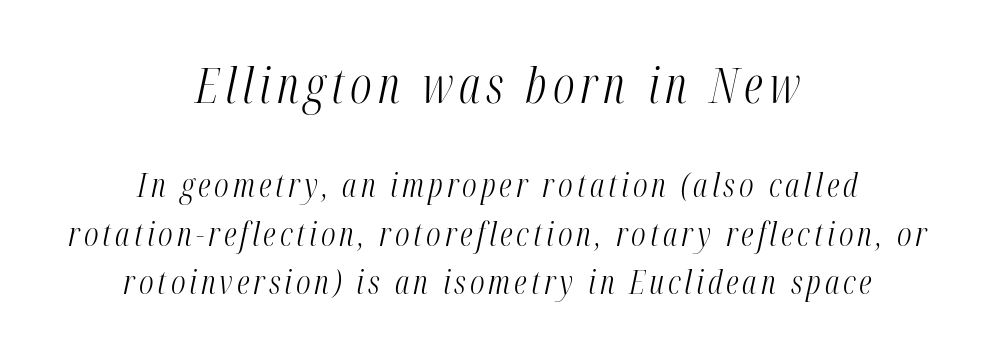
Italic? Definitely — the glyphs are oblique. Visually, the top section dominates because its glyphs are scaled up. Each letter keeps its own natural width here, so spacing adapts to shape. The passage shown is not underscored anywhere. The passage is arranged like a title page — every line centered. The characters are drawn with everyday or finer stroke widths.
